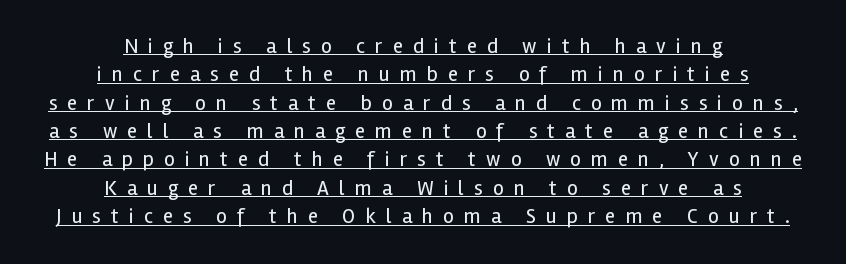
The image shows 21 px text type, upright; set centered, normal line spacing (1.35x), unusually wide letter spacing (+0.48 em), underlined.
